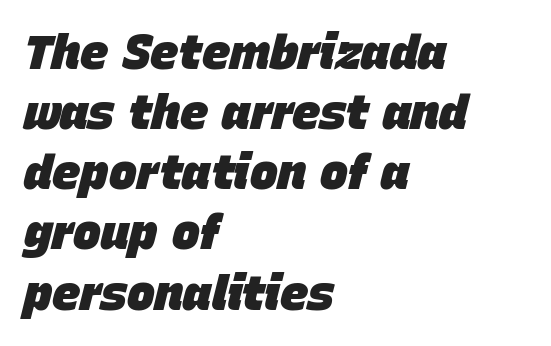
The glyphs have the mass of a bold cut. Does the leading feel generous? No, just average. Clear beneath every line of the passage. Slant detected: the letters are inclined. This sample uses plain, unmodified letter spacing.
